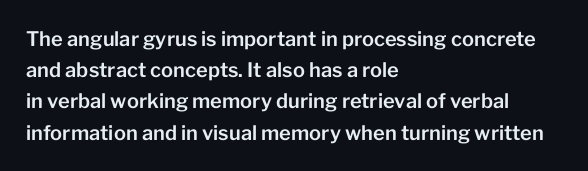
{"italic": "no", "underline": "no", "align": "left", "line_spacing": "normal", "line_spacing_ratio": 1.56, "letter_spacing": "normal", "letter_spacing_em": 0.0, "glyph_px": 20}
